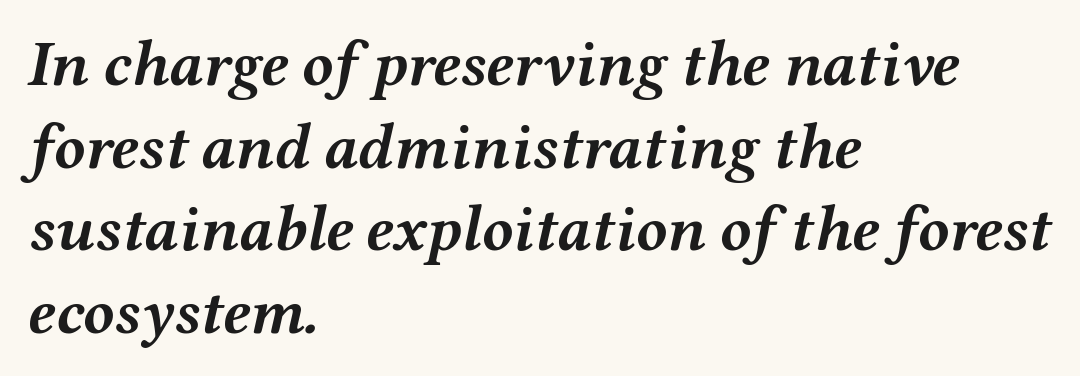
The image shows 64 px semibold, wide type, italic (leaning right); set left-aligned, normal line spacing (1.29x), normal letter spacing, not underlined; medium stroke contrast and a medium x-height.
